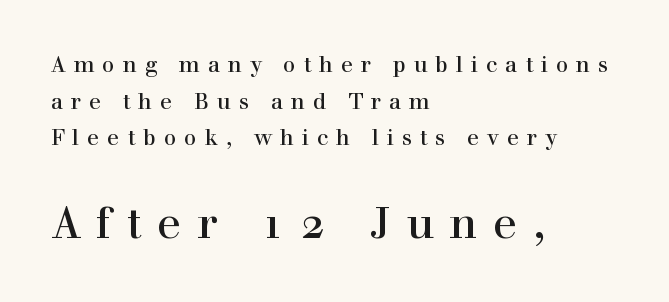
Q: Is the text italic (slanted)? A: No, it is upright.
Q: Is the typeface a serif or a sans-serif typeface? A: Serif.
Q: Is the text underlined? A: No.
Q: How is the paragraph aligned? A: Left-aligned.
Q: Is the spacing between letters normal or unusually wide? A: Unusually wide.
Q: Is the spacing between lines tight, normal or loose? A: Normal.
Q: Which block of text is set in a larger size, the first (top) or the second (bottom)? A: The second (bottom) one.
Q: Width (condensed, normal, or wide)? A: Normal.
Q: x-height? A: Medium.
Q: Monospaced? A: No.
